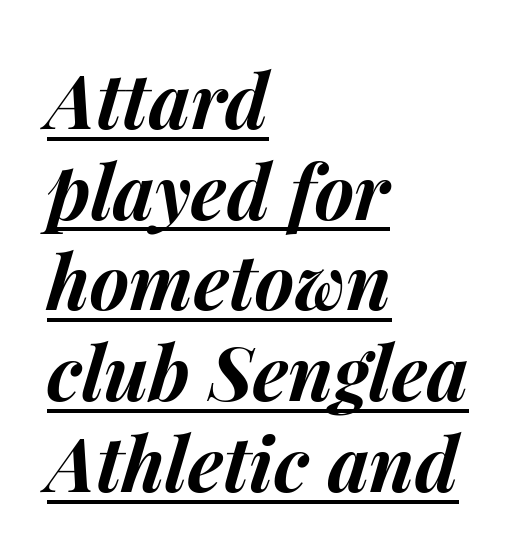
{"italic": "yes", "lean": "right", "slant_degrees": 15, "bold": "yes", "weight": "bold", "width": "normal", "stroke_contrast": "medium", "x_height": "medium", "monospaced": "no", "underline": "yes", "align": "left", "line_spacing_ratio": 1.21, "letter_spacing": "normal", "letter_spacing_em": 0.0, "glyph_px": 75}
